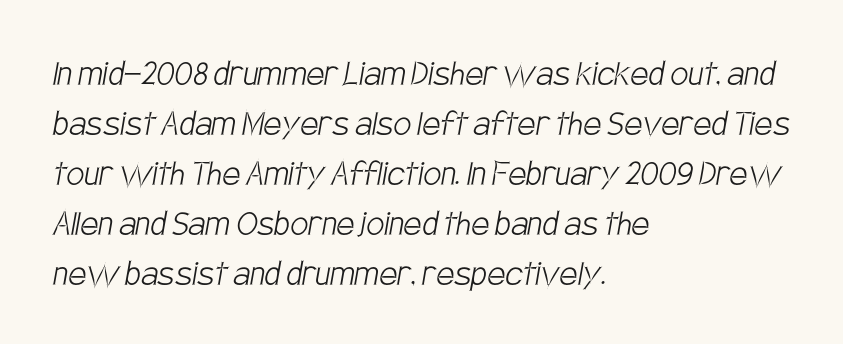
The image shows 40 px light, condensed sans-serif type; set left-aligned, normal line spacing (1.25x), normal letter spacing, not underlined; low stroke contrast and a large x-height.
